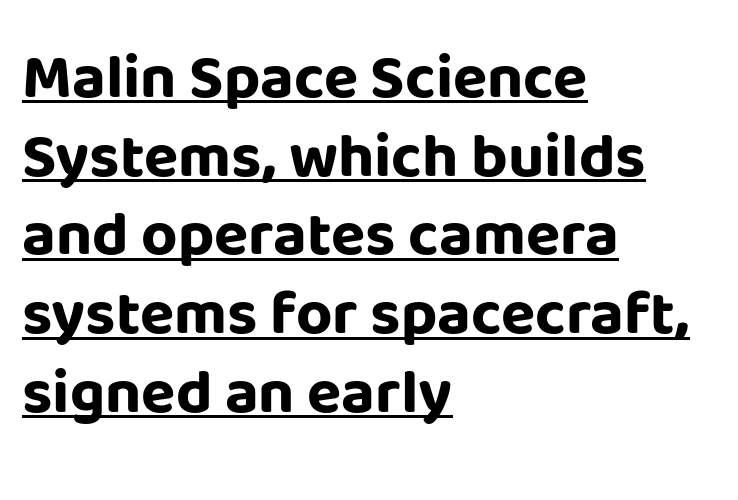
Every word sits above its own underline. Nobody touched the tracking dial on this one. I'd describe the lettering as bold — thick and assertive. Is there much room between lines? A standard amount, neither cramped nor airy. Note the varied advance widths — an 'i' is clearly narrower than an 'm'. Nope, no serifs anywhere on these letters.
